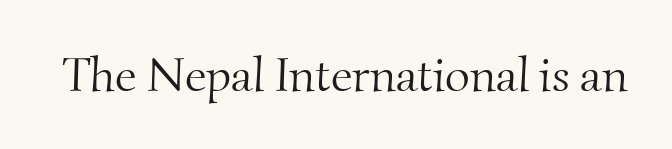
Q: Is the text bold? A: No.
Q: Is the typeface a serif or a sans-serif typeface? A: Serif.
Q: Is the text underlined? A: No.
Q: Is the spacing between letters normal or unusually wide? A: Normal.
Q: Width (condensed, normal, or wide)? A: Normal.
Q: Stroke contrast? A: Medium.
Q: x-height? A: Small.
Q: Monospaced? A: No.
